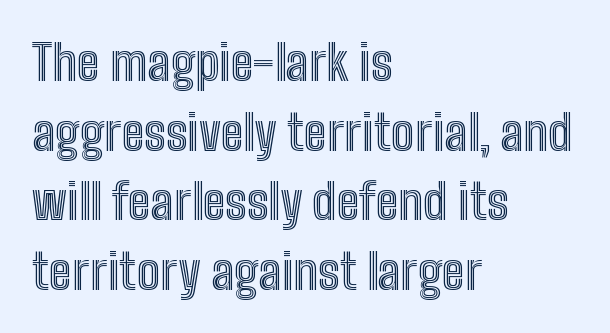
{"italic": "no", "width": "condensed", "x_height": "medium", "monospaced": "no", "underline": "no", "align": "left", "line_spacing": "normal", "line_spacing_ratio": 1.42, "letter_spacing": "normal", "letter_spacing_em": 0.0, "glyph_px": 49}
